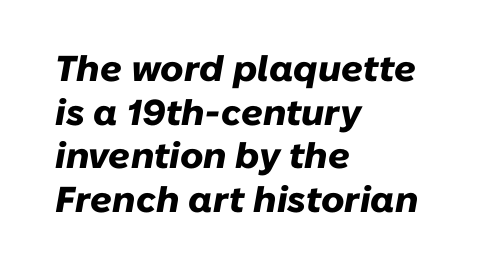
{"italic": "yes", "lean": "right", "slant_degrees": 10, "bold": "yes", "weight": "heavy", "width": "normal", "stroke_contrast": "low", "x_height": "medium", "monospaced": "no", "underline": "no", "align": "left", "line_spacing_ratio": 1.21, "letter_spacing": "normal", "letter_spacing_em": 0.0, "glyph_px": 36}
